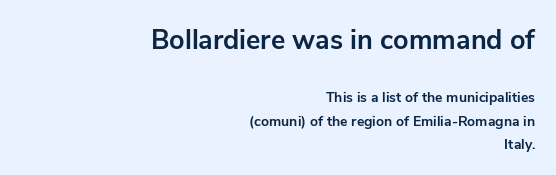
Q: Is the text bold? A: Yes.
Q: Is the text italic (slanted)? A: No, it is upright.
Q: Is the text underlined? A: No.
Q: How is the paragraph aligned? A: Right-aligned.
Q: Is the spacing between letters normal or unusually wide? A: Normal.
Q: Is the spacing between lines tight, normal or loose? A: Normal.
Q: Which block of text is set in a larger size, the first (top) or the second (bottom)? A: The first (top) one.
